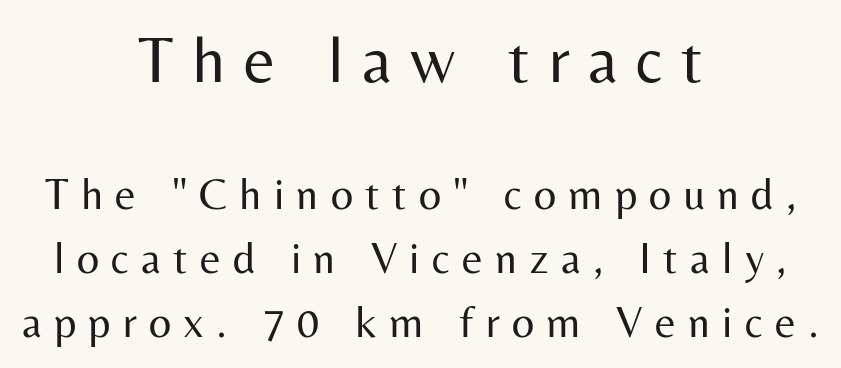
The image shows 66 px regular-weight sans-serif type, upright; set centered, normal line spacing (1.45x), unusually wide letter spacing (+0.28 em), not underlined; the first (top) block is 1.5x larger; medium stroke contrast and a medium x-height.
